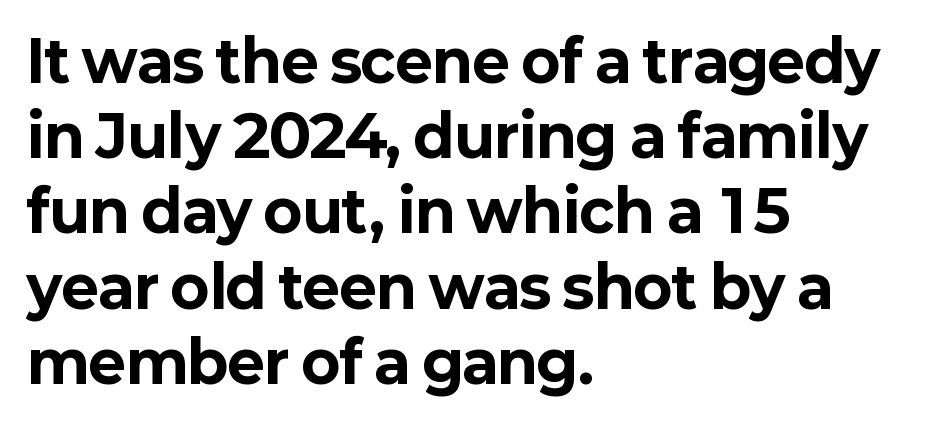
The image shows 57 px bold sans-serif type, upright; set left-aligned, normal line spacing (1.32x), normal letter spacing, not underlined; low stroke contrast and a medium x-height.
